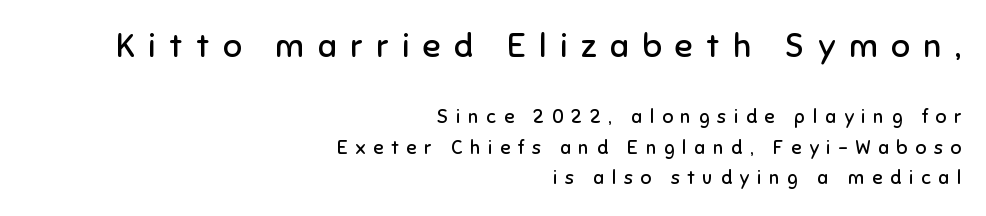
Q: Is the text bold? A: No.
Q: Is the text italic (slanted)? A: No, it is upright.
Q: Is the typeface a serif or a sans-serif typeface? A: Sans-serif.
Q: Is the text underlined? A: No.
Q: How is the paragraph aligned? A: Right-aligned.
Q: Is the spacing between letters normal or unusually wide? A: Unusually wide.
Q: Is the spacing between lines tight, normal or loose? A: Normal.
Q: Which block of text is set in a larger size, the first (top) or the second (bottom)? A: The first (top) one.
Q: Width (condensed, normal, or wide)? A: Normal.
Q: Stroke contrast? A: Low.
Q: x-height? A: Medium.
Q: Monospaced? A: No.
